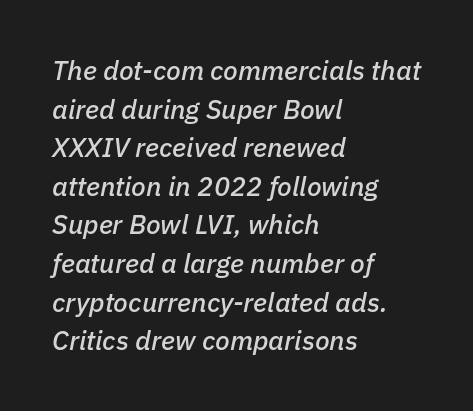
Q: Is the text italic (slanted)? A: Yes, it leans right by about 11 degrees.
Q: Is the text underlined? A: No.
Q: How is the paragraph aligned? A: Left-aligned.
Q: Is the spacing between letters normal or unusually wide? A: Normal.
Q: Is the spacing between lines tight, normal or loose? A: Normal.
